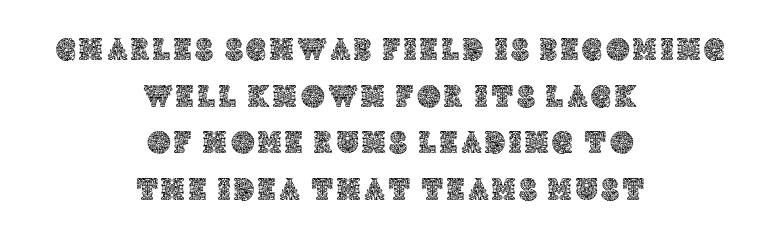
The image shows 32 px text type, upright; set centered, normal line spacing (1.46x), not underlined; a large x-height.
